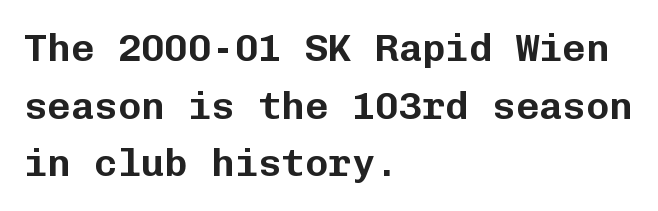
Check where the strokes stop: nothing finishes them off — pure sans. The tracking reads as untouched default to a designer's eye. Typeset ragged right — the left edge is the straight one. Baseline-to-baseline distance is the conventional proportion of letter height. No word sits above an underline. Nope, not italic — everything's standing straight.
